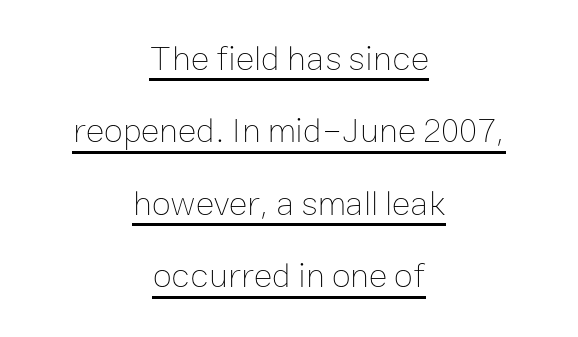
Look at the tracking — it's just the regular setting, nothing added. The font sits on the lighter half of the weight spectrum, regular included. You can tell it's not italic because the verticals are truly vertical. Looks like someone drew a line under every word here. Varying glyph widths throughout — classic text-font behaviour.
